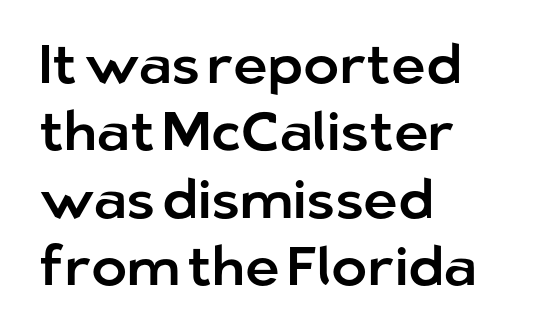
The image shows 54 px sans-serif type, upright; set left-aligned, normal line spacing (1.25x), normal letter spacing, not underlined; low stroke contrast and a medium x-height.
